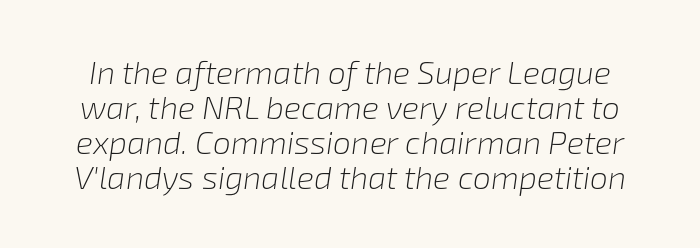
The image shows 32 px light type, italic (leaning right); set tight line spacing (1.09x), normal letter spacing, not underlined; low stroke contrast and a medium x-height.
